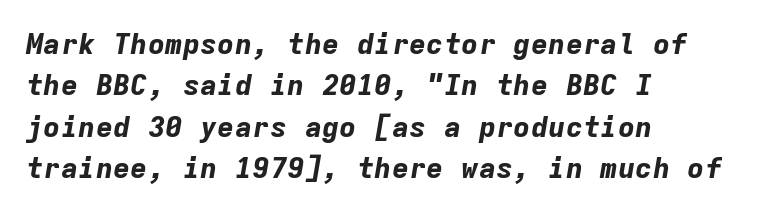
The image shows 29 px bold type, italic (leaning right), monospaced; set left-aligned, normal line spacing (1.43x), normal letter spacing, not underlined; low stroke contrast and a medium x-height.
